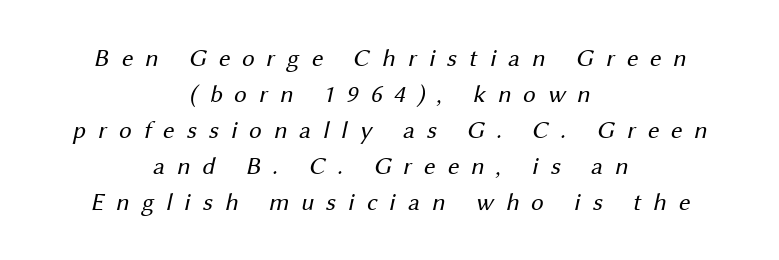
The image shows 25 px text type; set centered, normal line spacing (1.44x), unusually wide letter spacing (+0.48 em), not underlined.
